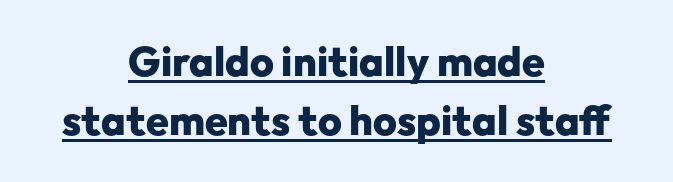
Q: Is the text bold? A: Yes.
Q: Is the text italic (slanted)? A: No, it is upright.
Q: Is the typeface a serif or a sans-serif typeface? A: Sans-serif.
Q: Is the text underlined? A: Yes.
Q: How is the paragraph aligned? A: Centered.
Q: Is the spacing between letters normal or unusually wide? A: Normal.
Q: Is the spacing between lines tight, normal or loose? A: Normal.
Q: Width (condensed, normal, or wide)? A: Normal.
Q: Stroke contrast? A: Low.
Q: x-height? A: Medium.
Q: Monospaced? A: No.
